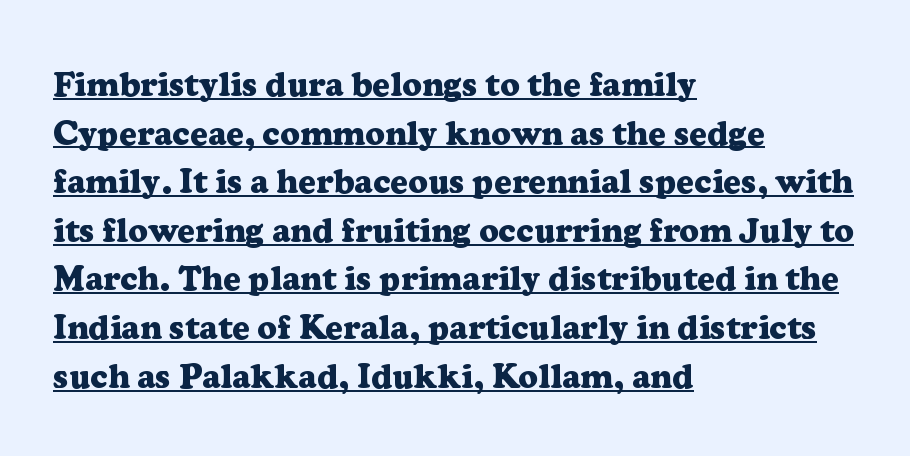
{"serif": "yes", "italic": "no", "bold": "yes", "weight": "heavy", "width": "normal", "stroke_contrast": "low", "x_height": "medium", "monospaced": "no", "underline": "yes", "align": "left", "line_spacing": "normal", "line_spacing_ratio": 1.43, "letter_spacing": "normal", "letter_spacing_em": 0.0, "glyph_px": 34}
